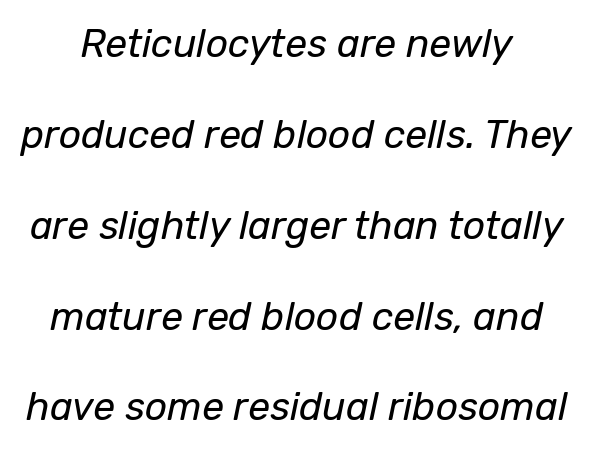
The image shows 39 px regular-weight type, italic (leaning right); set loose line spacing (2.33x), normal letter spacing, not underlined; low stroke contrast and a medium x-height.
